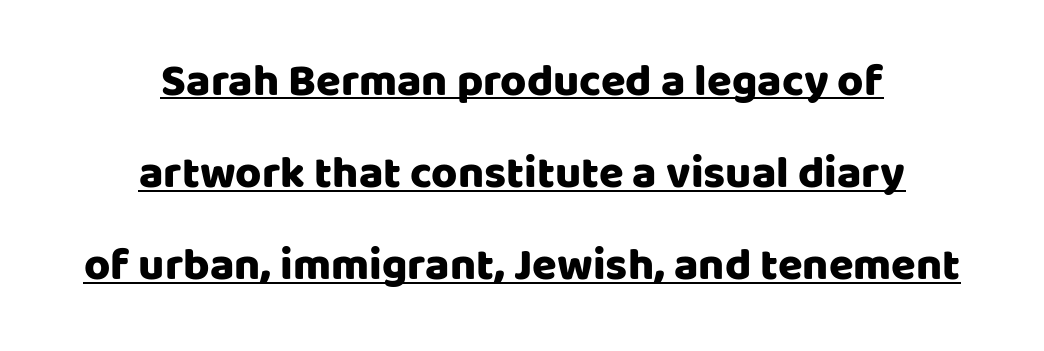
Q: Is the text italic (slanted)? A: No, it is upright.
Q: Is the typeface a serif or a sans-serif typeface? A: Sans-serif.
Q: Is the text underlined? A: Yes.
Q: How is the paragraph aligned? A: Centered.
Q: Is the spacing between letters normal or unusually wide? A: Normal.
Q: Is the spacing between lines tight, normal or loose? A: Loose.
Q: Width (condensed, normal, or wide)? A: Normal.
Q: Stroke contrast? A: Low.
Q: x-height? A: Large.
Q: Monospaced? A: No.
